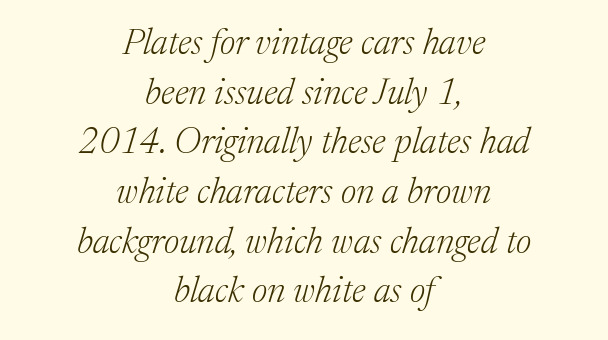
{"serif": "yes", "italic": "yes", "lean": "right", "slant_degrees": 17, "bold": "no", "weight": "light", "width": "normal", "stroke_contrast": "medium", "x_height": "medium", "monospaced": "no", "underline": "no", "align": "center", "line_spacing": "normal", "line_spacing_ratio": 1.38, "letter_spacing": "normal", "letter_spacing_em": 0.0, "glyph_px": 36}
